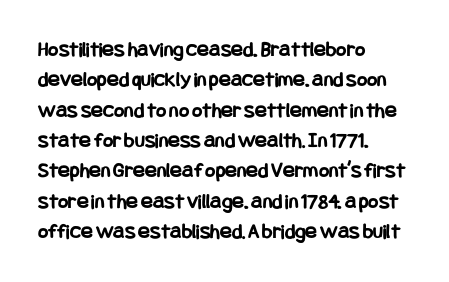
The image shows 22 px bold type, upright; set left-aligned, normal line spacing (1.38x), normal letter spacing, not underlined.
